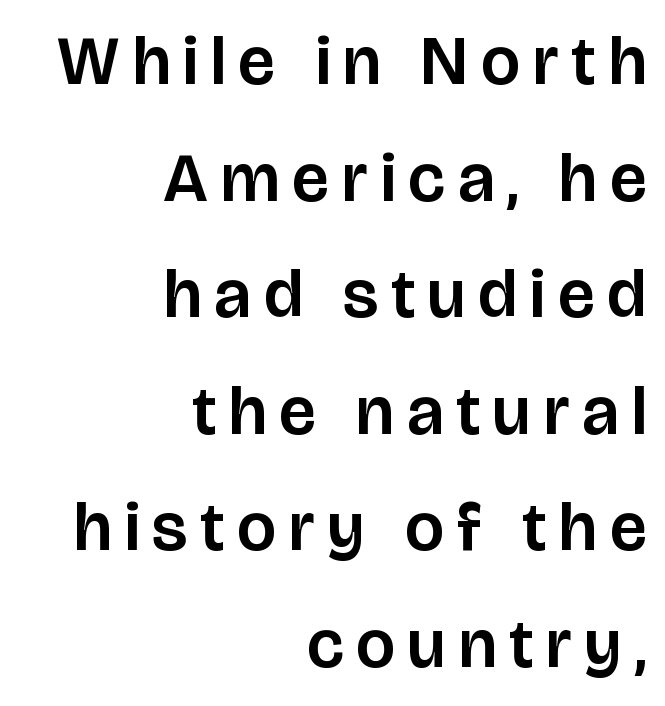
{"serif": "no", "italic": "no", "width": "normal", "stroke_contrast": "low", "x_height": "large", "monospaced": "no", "underline": "no", "align": "right", "line_spacing": "normal", "line_spacing_ratio": 1.69, "glyph_px": 69}
